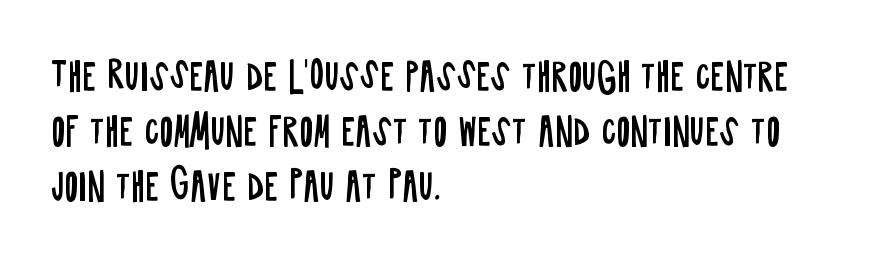
{"serif": "no", "italic": "no", "bold": "no", "weight": "regular", "width": "condensed", "stroke_contrast": "low", "x_height": "large", "monospaced": "no", "underline": "no", "align": "left", "line_spacing": "normal", "line_spacing_ratio": 1.48, "letter_spacing": "normal", "letter_spacing_em": 0.0, "glyph_px": 37}
